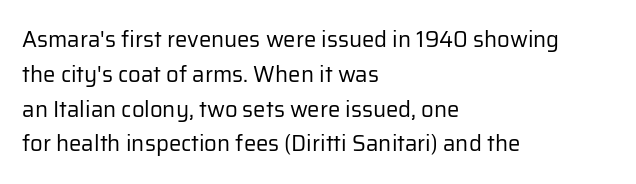
All the whitespace from short lines collects on the right. No extra tracking has been applied to these lines. Characters remain perfectly vertical along every line. The space beneath each line is pristine and unruled. Vertical stems look standard width or narrower in stroke.
